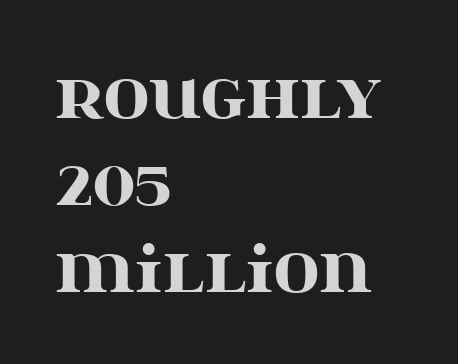
These lines are composed in type with serifs. The lines in this sample share a left origin and differ only in where they stop. Check under the words: just untouched page. Character widths vary here, with narrow letters taking less room than wide ones. Honestly, the row spacing looks completely unremarkable.
